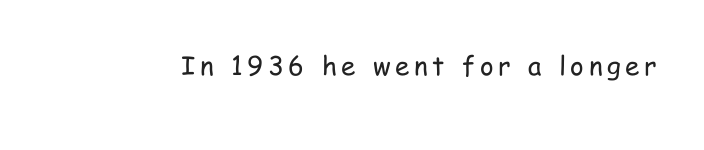
{"italic": "no", "bold": "no", "underline": "no", "glyph_px": 26}
